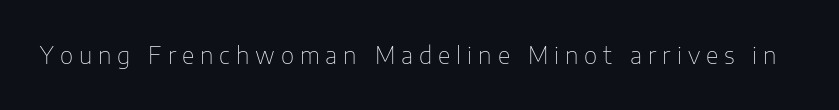
Type without underlining. Notice how the stems are strictly vertical — no italics here. Is the letter spacing exaggerated? Yes — the characters are pushed far apart. Heaviness? Minimal to ordinary, like unemphasized prose.
